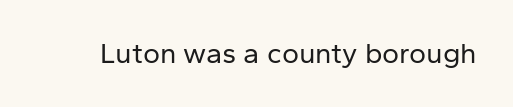
{"serif": "no", "italic": "no", "bold": "no", "weight": "regular", "width": "normal", "stroke_contrast": "low", "x_height": "medium", "monospaced": "no", "underline": "no", "letter_spacing": "normal", "letter_spacing_em": 0.0, "glyph_px": 29}
